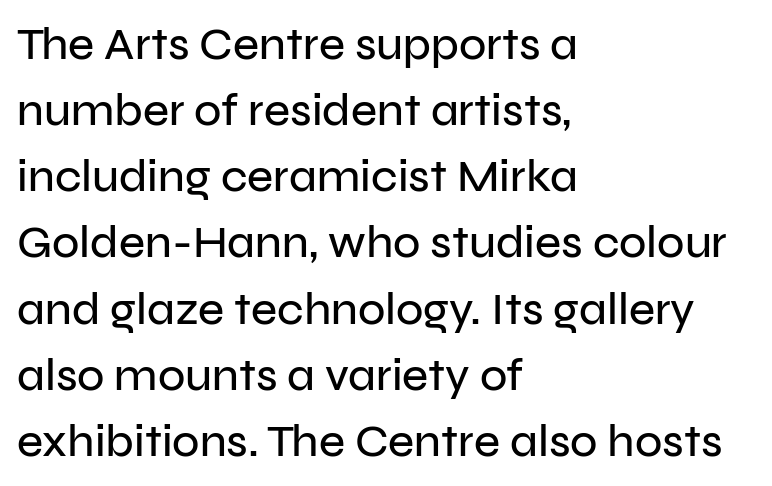
{"serif": "no", "italic": "no", "width": "normal", "stroke_contrast": "low", "x_height": "medium", "monospaced": "no", "underline": "no", "align": "left", "line_spacing": "normal", "line_spacing_ratio": 1.47, "letter_spacing": "normal", "letter_spacing_em": 0.0, "glyph_px": 45}
